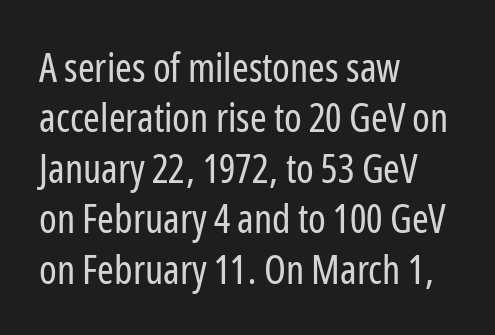
Q: Is the text bold? A: No.
Q: Is the text italic (slanted)? A: No, it is upright.
Q: Is the typeface a serif or a sans-serif typeface? A: Sans-serif.
Q: Is the text underlined? A: No.
Q: How is the paragraph aligned? A: Left-aligned.
Q: Is the spacing between letters normal or unusually wide? A: Normal.
Q: Is the spacing between lines tight, normal or loose? A: Normal.
Q: Width (condensed, normal, or wide)? A: Condensed.
Q: Stroke contrast? A: Low.
Q: x-height? A: Medium.
Q: Monospaced? A: No.
